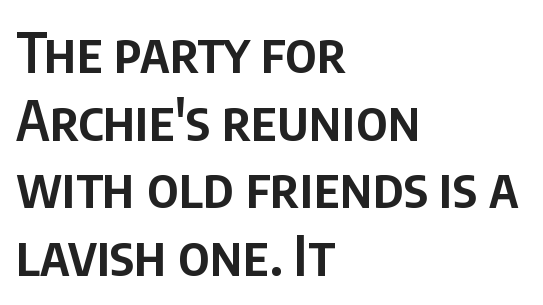
If you drew a ruler down the left edge, every line would touch it. This sample uses an upright cut, with every glyph sitting square on the baseline. The passage shown has conventional tracking throughout. A bit beefed up — I'd call it semibold rather than bold. Varying glyph widths throughout — classic text-font behaviour.
